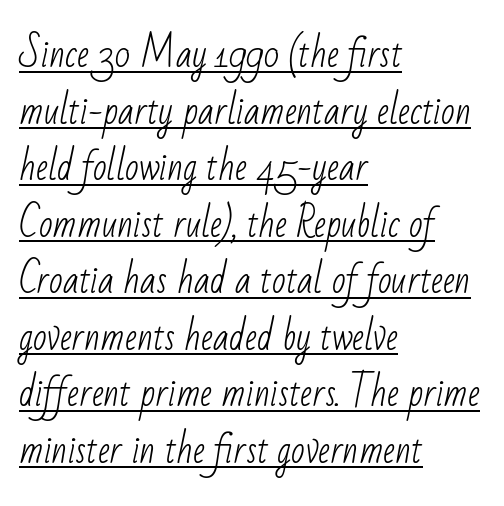
Q: Is the text bold? A: No.
Q: Is the typeface a serif or a sans-serif typeface? A: Sans-serif.
Q: Is the text underlined? A: Yes.
Q: How is the paragraph aligned? A: Left-aligned.
Q: Is the spacing between letters normal or unusually wide? A: Normal.
Q: Is the spacing between lines tight, normal or loose? A: Normal.
Q: Width (condensed, normal, or wide)? A: Condensed.
Q: Stroke contrast? A: Low.
Q: x-height? A: Small.
Q: Monospaced? A: No.
